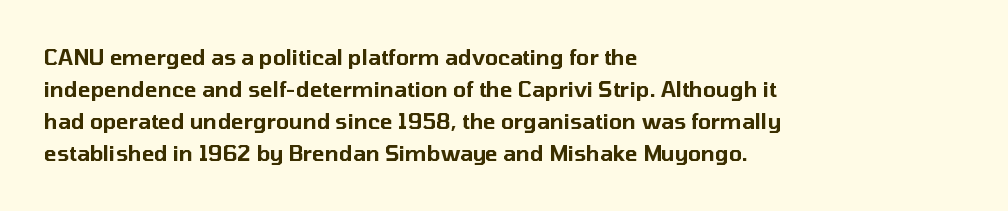
Layout note: lines flush left. The string is rendered with underlining switched off. The line texture is even and compact thanks to regular tracking. A roman cut, with each character standing at attention. The space between consecutive lines is moderate.
